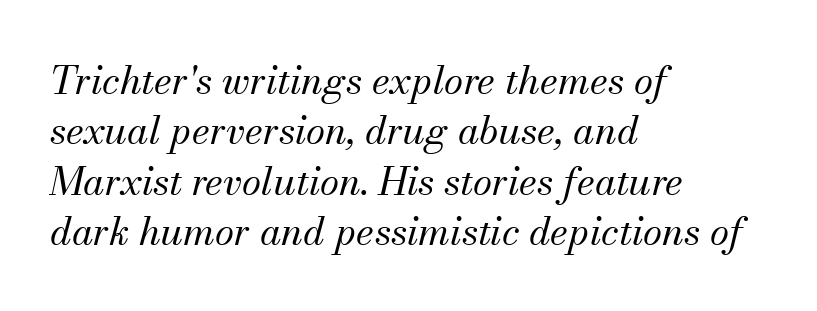
The image shows 39 px regular-weight serif type, italic (leaning right); set left-aligned, normal line spacing (1.29x), normal letter spacing, not underlined; medium stroke contrast and a small x-height.
